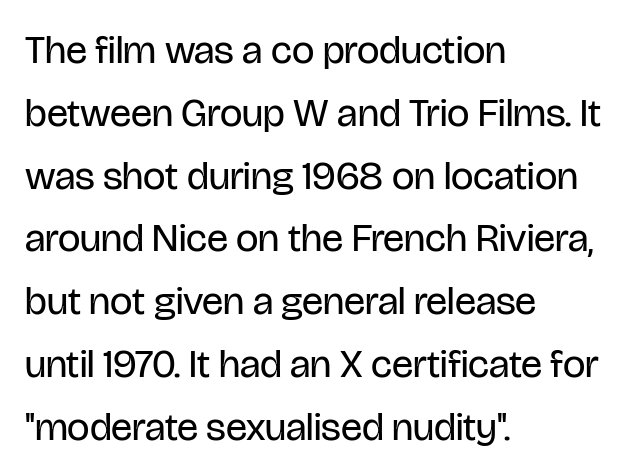
The image shows 40 px regular-weight, condensed sans-serif type, upright; set left-aligned, normal line spacing (1.57x), normal letter spacing, not underlined; low stroke contrast and a large x-height.
